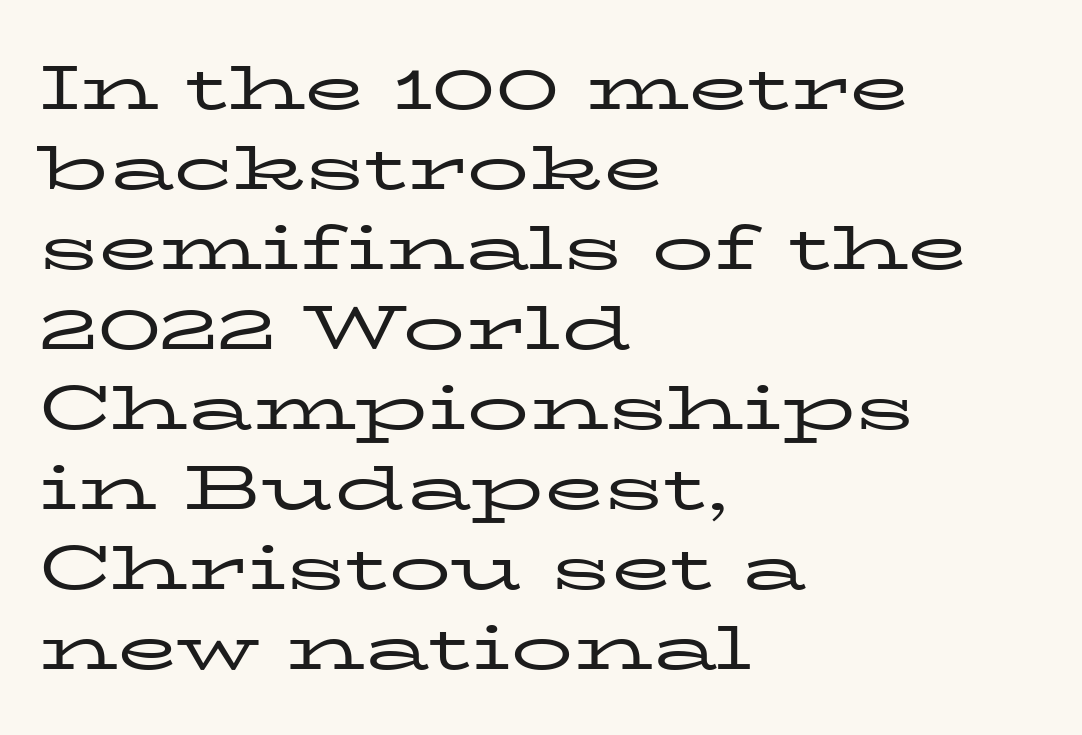
The image shows 62 px regular-weight, wide serif type, upright; set left-aligned, normal line spacing (1.29x), normal letter spacing, not underlined; low stroke contrast and a medium x-height.
